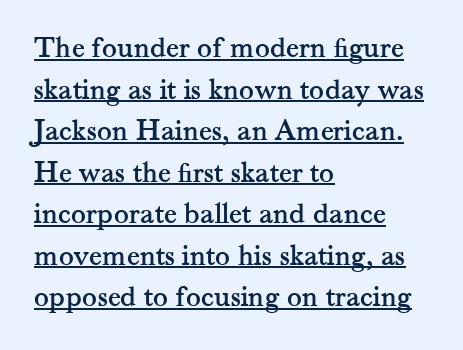
The image shows 31 px serif type, upright; set left-aligned, normal line spacing (1.34x), normal letter spacing, underlined; medium stroke contrast and a small x-height.
